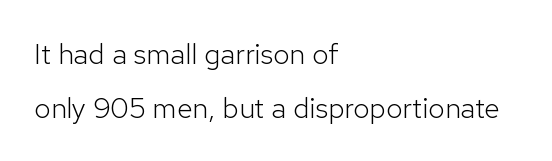
Q: Is the text bold? A: No.
Q: Is the text italic (slanted)? A: No, it is upright.
Q: Is the typeface a serif or a sans-serif typeface? A: Sans-serif.
Q: Is the text underlined? A: No.
Q: How is the paragraph aligned? A: Left-aligned.
Q: Is the spacing between letters normal or unusually wide? A: Normal.
Q: Width (condensed, normal, or wide)? A: Normal.
Q: Stroke contrast? A: Low.
Q: x-height? A: Medium.
Q: Monospaced? A: No.
